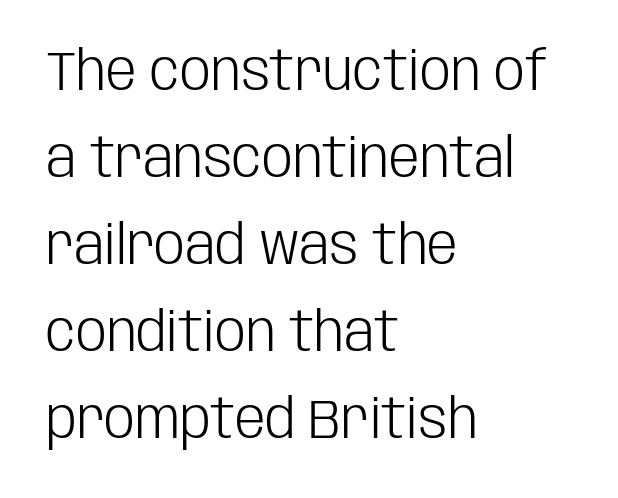
The image shows 55 px light, condensed sans-serif type, upright; set left-aligned, normal line spacing (1.58x), normal letter spacing, not underlined; low stroke contrast and a large x-height.
